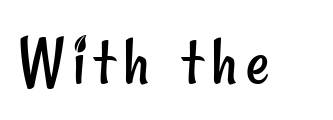
The image shows 73 px regular-weight, condensed sans-serif type; set not underlined; low stroke contrast and a small x-height.
